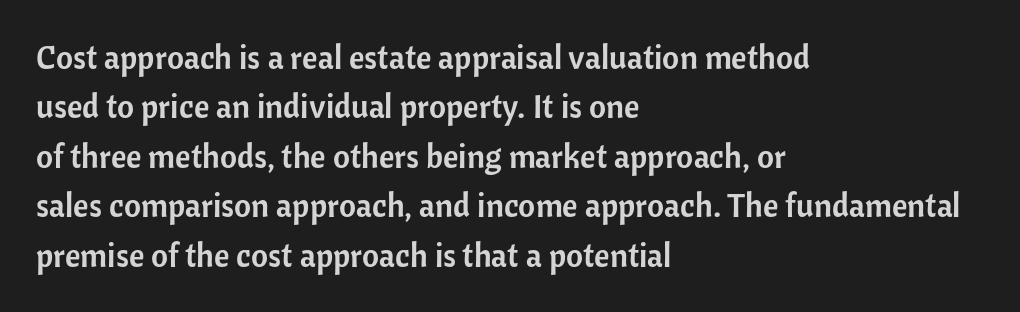
Q: Is the text italic (slanted)? A: No, it is upright.
Q: Is the typeface a serif or a sans-serif typeface? A: Sans-serif.
Q: Is the text underlined? A: No.
Q: How is the paragraph aligned? A: Left-aligned.
Q: Is the spacing between letters normal or unusually wide? A: Normal.
Q: Is the spacing between lines tight, normal or loose? A: Normal.
Q: Width (condensed, normal, or wide)? A: Normal.
Q: Stroke contrast? A: Low.
Q: x-height? A: Medium.
Q: Monospaced? A: No.
